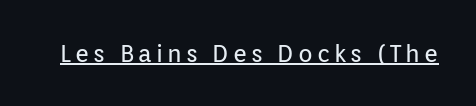
The image shows 24 px text type, upright; set underlined.
